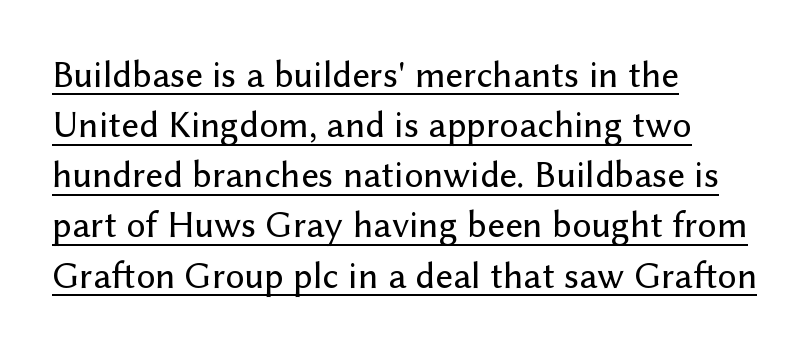
The image shows 38 px sans-serif type, upright; set left-aligned, normal line spacing (1.32x), normal letter spacing, underlined; low stroke contrast and a medium x-height.
